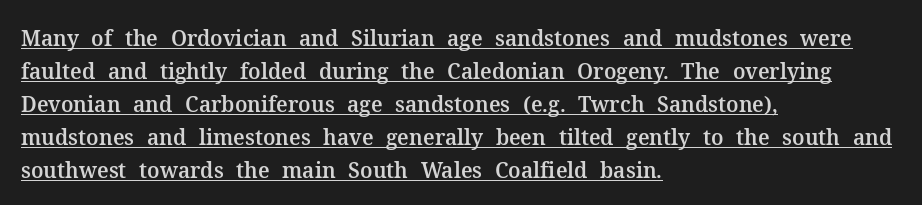
These lines were composed using upright roman letters. Characters follow at the spacing the type designer built in. What's the leading like? Ordinary, nothing unusual. One-word summary of the alignment: left.
